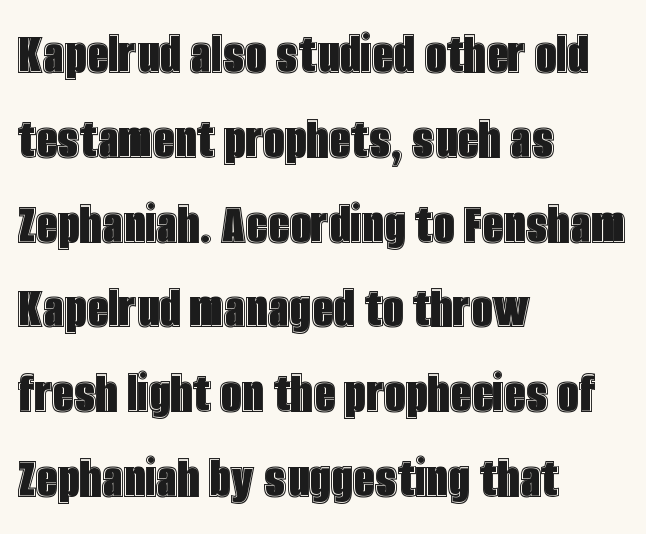
The image shows 61 px condensed type, upright; set left-aligned, normal line spacing (1.39x), normal letter spacing, not underlined; a large x-height.
